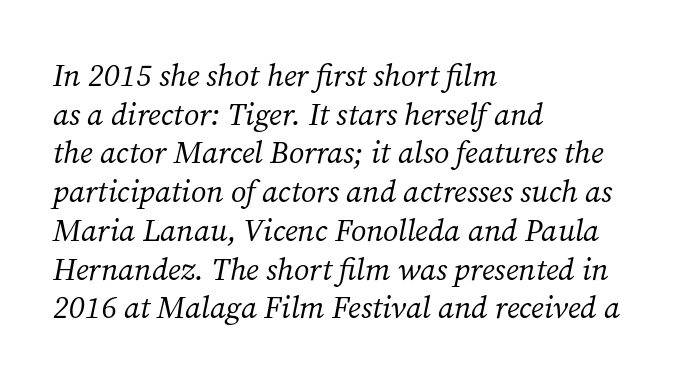
Q: Is the text bold? A: No.
Q: Is the text italic (slanted)? A: Yes, it leans right by about 12 degrees.
Q: Is the typeface a serif or a sans-serif typeface? A: Serif.
Q: Is the text underlined? A: No.
Q: How is the paragraph aligned? A: Left-aligned.
Q: Is the spacing between letters normal or unusually wide? A: Normal.
Q: Is the spacing between lines tight, normal or loose? A: Normal.
Q: Width (condensed, normal, or wide)? A: Normal.
Q: Stroke contrast? A: Medium.
Q: x-height? A: Medium.
Q: Monospaced? A: No.
